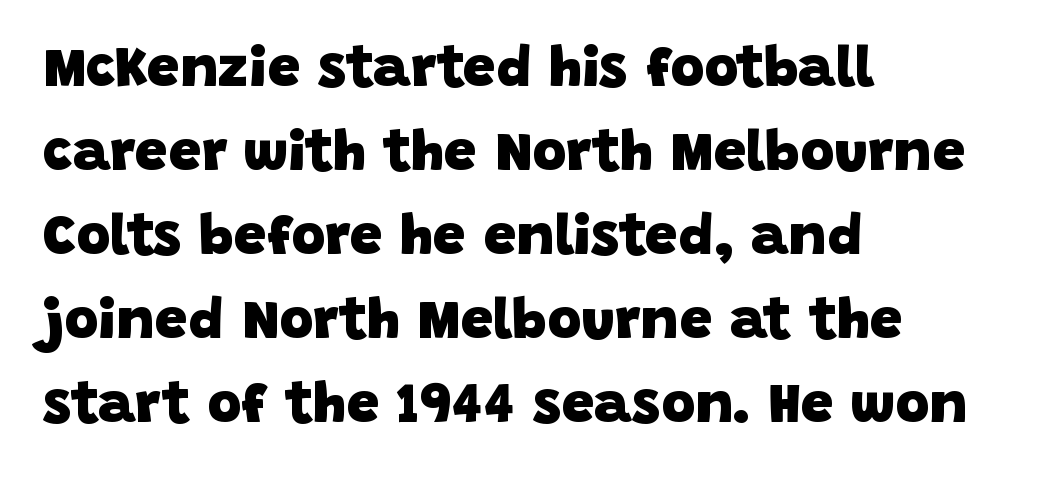
Q: Is the text bold? A: Yes.
Q: Is the typeface a serif or a sans-serif typeface? A: Sans-serif.
Q: Is the text underlined? A: No.
Q: How is the paragraph aligned? A: Left-aligned.
Q: Is the spacing between letters normal or unusually wide? A: Normal.
Q: Is the spacing between lines tight, normal or loose? A: Normal.
Q: Width (condensed, normal, or wide)? A: Normal.
Q: Stroke contrast? A: Low.
Q: x-height? A: Large.
Q: Monospaced? A: No.
